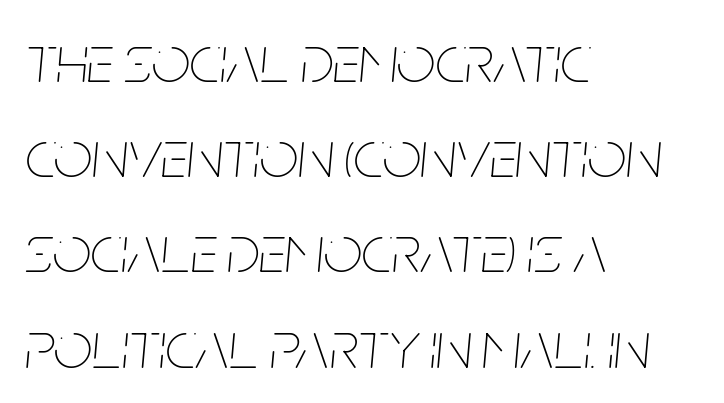
Check the space under the baseline: it is left empty. Left-aligned paragraph, ragged on the right. Heft: none added — not bold. Each letter keeps its own natural width here, so spacing adapts to shape. Horizontal bands of white between lines are of average thickness. The passage shown leans; its letterforms are oblique.
